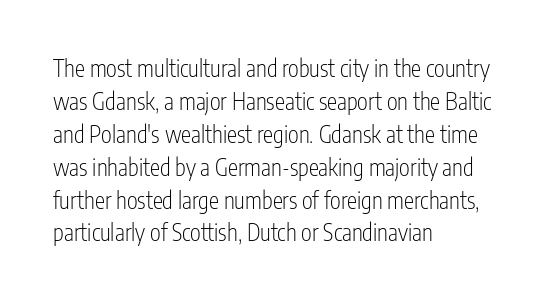
The image shows 23 px text type, upright; set left-aligned, normal line spacing (1.43x), normal letter spacing, not underlined.
